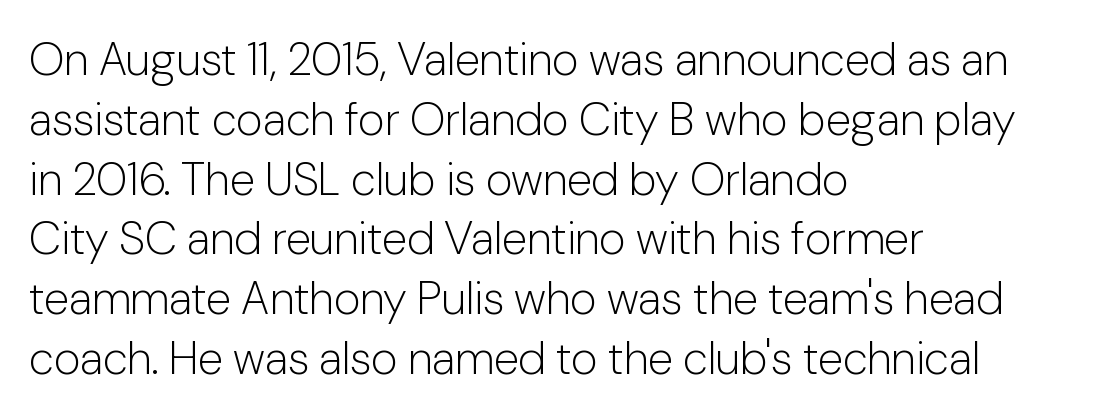
This rendering features lettering with no underline. The block of text has a typical density, with ordinary space between rows. You could call the tracking neutral — neither tight nor loose. The typesetter chose a ragged-right arrangement here. This reads as an unemphasized weight, regular at the heaviest.
